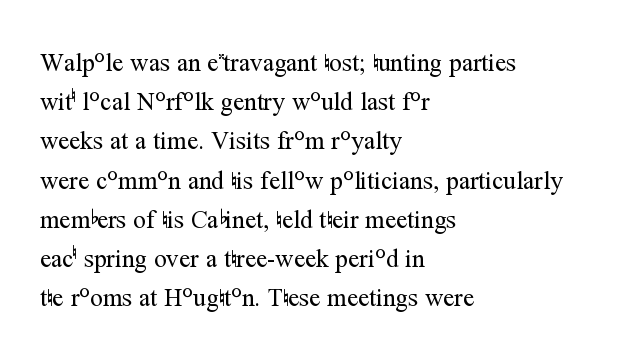
The image shows 25 px text type, upright; set left-aligned, normal line spacing (1.57x), normal letter spacing, not underlined.
